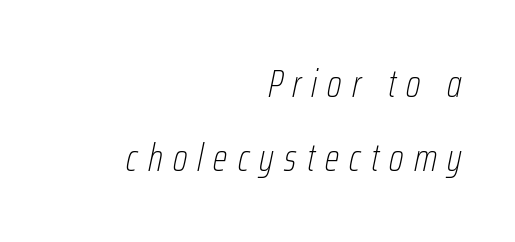
Q: Is the text bold? A: No.
Q: Is the text italic (slanted)? A: Yes, it leans right by about 12 degrees.
Q: Is the text underlined? A: No.
Q: How is the paragraph aligned? A: Right-aligned.
Q: Is the spacing between letters normal or unusually wide? A: Unusually wide.
Q: Is the spacing between lines tight, normal or loose? A: Loose.
Q: Width (condensed, normal, or wide)? A: Condensed.
Q: Stroke contrast? A: Low.
Q: x-height? A: Medium.
Q: Monospaced? A: No.
